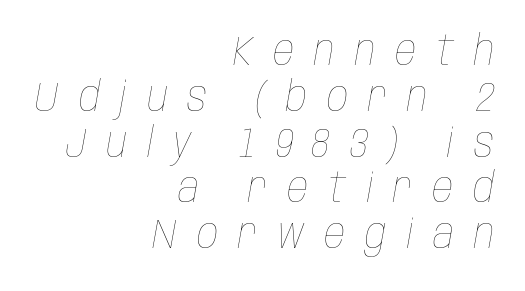
The image shows 42 px thin, condensed type, italic (leaning right); set right-aligned, tight line spacing (1.09x), unusually wide letter spacing (+0.47 em), not underlined; low stroke contrast and a large x-height.
